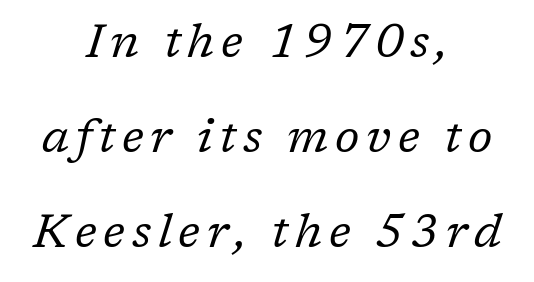
Q: Is the text bold? A: No.
Q: Is the text italic (slanted)? A: Yes, it leans right by about 17 degrees.
Q: Is the typeface a serif or a sans-serif typeface? A: Serif.
Q: Is the text underlined? A: No.
Q: How is the paragraph aligned? A: Centered.
Q: Is the spacing between lines tight, normal or loose? A: Loose.
Q: Width (condensed, normal, or wide)? A: Normal.
Q: Stroke contrast? A: Low.
Q: x-height? A: Medium.
Q: Monospaced? A: No.
